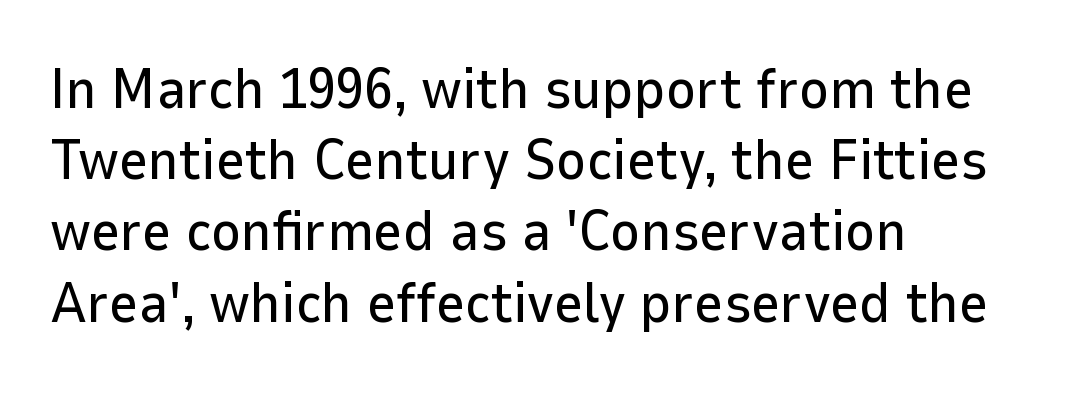
Q: Is the text italic (slanted)? A: No, it is upright.
Q: Is the typeface a serif or a sans-serif typeface? A: Sans-serif.
Q: Is the text underlined? A: No.
Q: How is the paragraph aligned? A: Left-aligned.
Q: Is the spacing between letters normal or unusually wide? A: Normal.
Q: Is the spacing between lines tight, normal or loose? A: Normal.
Q: Width (condensed, normal, or wide)? A: Normal.
Q: Stroke contrast? A: Low.
Q: x-height? A: Medium.
Q: Monospaced? A: No.
